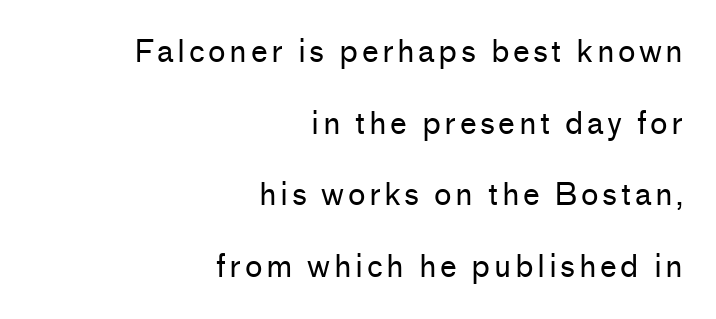
Q: Is the text bold? A: No.
Q: Is the text italic (slanted)? A: No, it is upright.
Q: Is the typeface a serif or a sans-serif typeface? A: Sans-serif.
Q: Is the text underlined? A: No.
Q: How is the paragraph aligned? A: Right-aligned.
Q: Is the spacing between lines tight, normal or loose? A: Loose.
Q: Width (condensed, normal, or wide)? A: Normal.
Q: Stroke contrast? A: Low.
Q: x-height? A: Medium.
Q: Monospaced? A: No.
